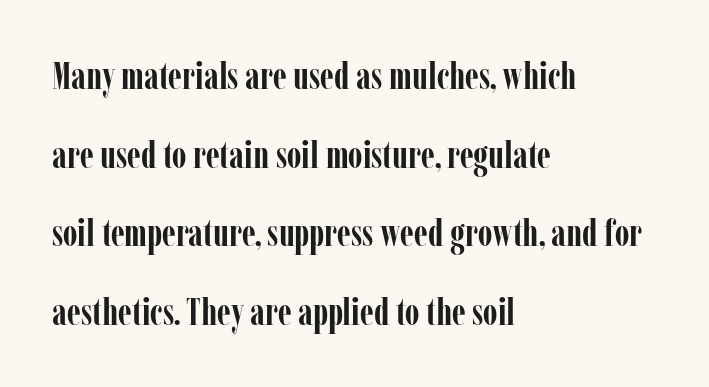
Q: Is the text bold? A: Yes.
Q: Is the text italic (slanted)? A: No, it is upright.
Q: Is the typeface a serif or a sans-serif typeface? A: Serif.
Q: Is the text underlined? A: No.
Q: How is the paragraph aligned? A: Left-aligned.
Q: Is the spacing between letters normal or unusually wide? A: Normal.
Q: Is the spacing between lines tight, normal or loose? A: Loose.
Q: Width (condensed, normal, or wide)? A: Condensed.
Q: Stroke contrast? A: Low.
Q: x-height? A: Medium.
Q: Monospaced? A: No.
